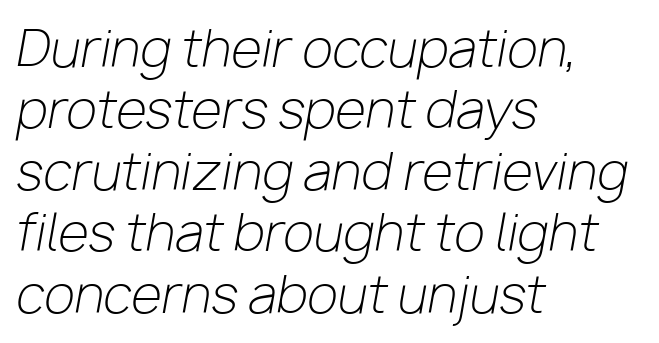
Q: Is the text bold? A: No.
Q: Is the text italic (slanted)? A: Yes, it leans right by about 10 degrees.
Q: Is the text underlined? A: No.
Q: How is the paragraph aligned? A: Left-aligned.
Q: Is the spacing between letters normal or unusually wide? A: Normal.
Q: Width (condensed, normal, or wide)? A: Normal.
Q: Stroke contrast? A: Low.
Q: x-height? A: Medium.
Q: Monospaced? A: No.
